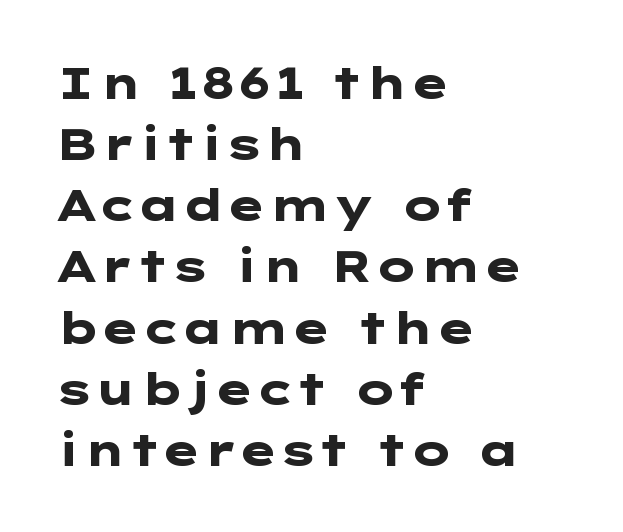
The image shows 44 px heavy, wide sans-serif type, upright; set left-aligned, normal line spacing (1.39x), normal letter spacing, not underlined; low stroke contrast and a medium x-height.
